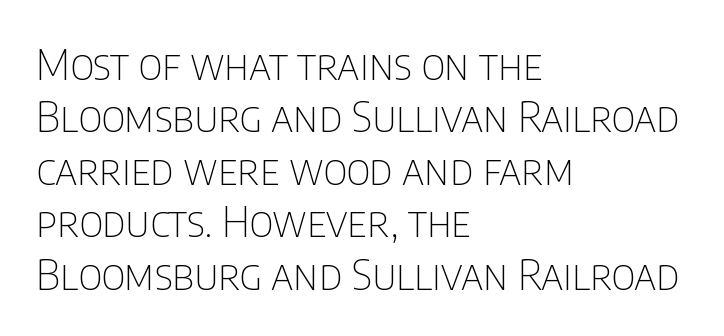
Q: Is the text bold? A: No.
Q: Is the text italic (slanted)? A: No, it is upright.
Q: Is the typeface a serif or a sans-serif typeface? A: Sans-serif.
Q: Is the text underlined? A: No.
Q: How is the paragraph aligned? A: Left-aligned.
Q: Is the spacing between letters normal or unusually wide? A: Normal.
Q: Is the spacing between lines tight, normal or loose? A: Normal.
Q: Width (condensed, normal, or wide)? A: Condensed.
Q: Stroke contrast? A: Low.
Q: x-height? A: Large.
Q: Monospaced? A: No.
